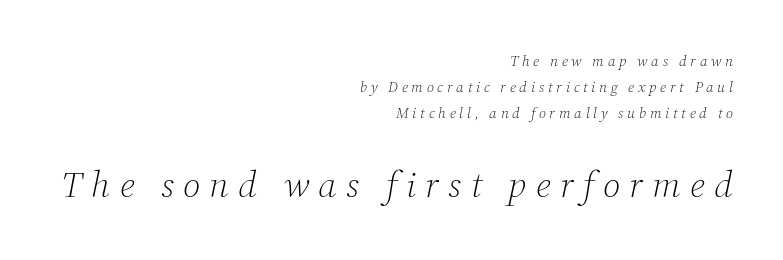
Short note: letters widely spaced. The passage shown is typeset with a serif family. The face used here has a pronounced slope to its letters. Any mark beneath the type? The region is blank. The passage shown is typed in a proportional face where columns would drift.
